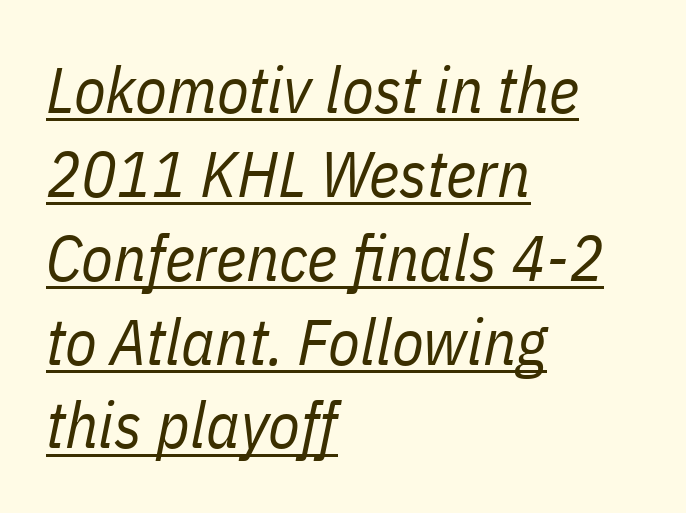
{"italic": "yes", "lean": "right", "slant_degrees": 11, "bold": "no", "weight": "regular", "width": "condensed", "stroke_contrast": "low", "x_height": "medium", "monospaced": "no", "underline": "yes", "align": "left", "line_spacing": "normal", "line_spacing_ratio": 1.29, "letter_spacing": "normal", "letter_spacing_em": 0.0, "glyph_px": 65}
